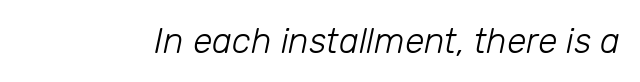
Each word holds together tightly as a unit, with standard inter-letter gaps. The letters advance in unequal steps, a hallmark of proportional type. Any mark beneath the type? The region is blank. The passage shown is not bold in any degree. Designer's note — italics engaged.
